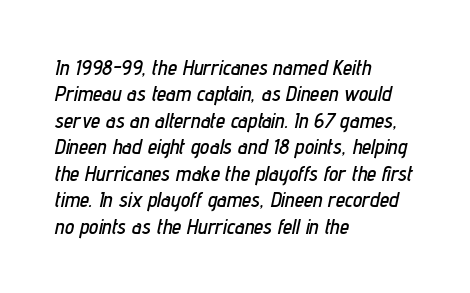
Characters follow at the spacing the type designer built in. Casual observation: everything's shoved over to the left. Slant detected: the letters are inclined. Honestly, the row spacing looks completely unremarkable.
